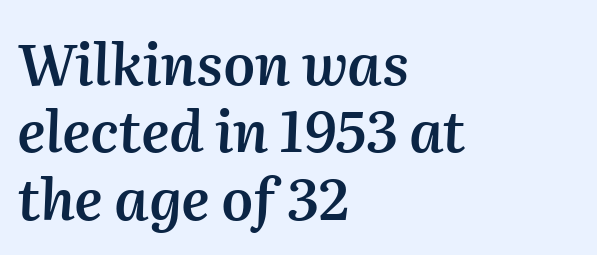
{"italic": "yes", "lean": "right", "slant_degrees": 2, "bold": "semi", "weight": "semibold", "width": "normal", "stroke_contrast": "medium", "x_height": "medium", "monospaced": "no", "underline": "no", "align": "left", "line_spacing_ratio": 1.18, "letter_spacing": "normal", "letter_spacing_em": 0.0, "glyph_px": 57}
